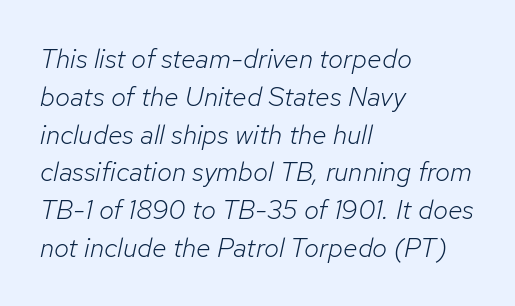
Ink coverage per letter is moderate at most. Does the lettering tilt? It does — this is italic. Has an underline been added? It has not. Each word holds together tightly as a unit, with standard inter-letter gaps.
